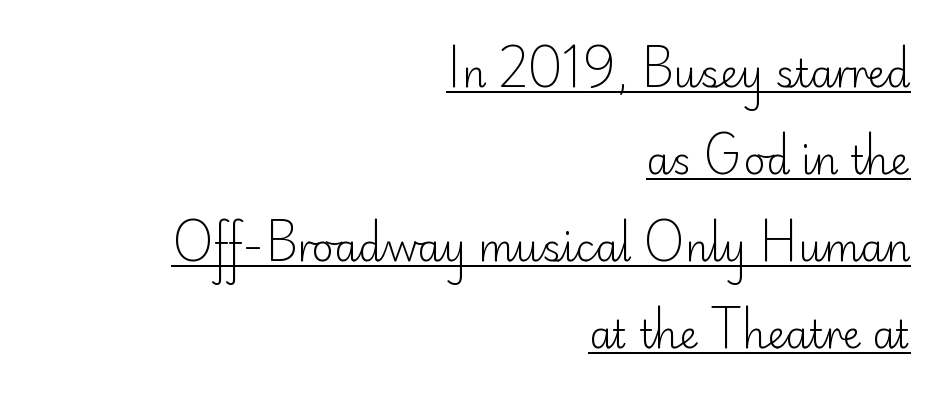
The image shows 38 px light sans-serif type, upright; set right-aligned, loose line spacing (2.29x), normal letter spacing, underlined; low stroke contrast and a small x-height.
